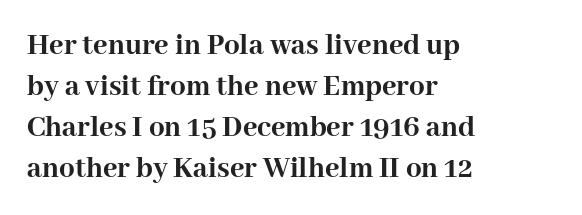
The lines in this sample share a left origin and differ only in where they stop. The baseline area is clear. Every stem runs plumb, perpendicular to the baseline. You can tell from the footed stems that serif type was used. This sample has the flowing, uneven cadence of proportional lettering. The face used here has the dense, thick strokes of a bold.
